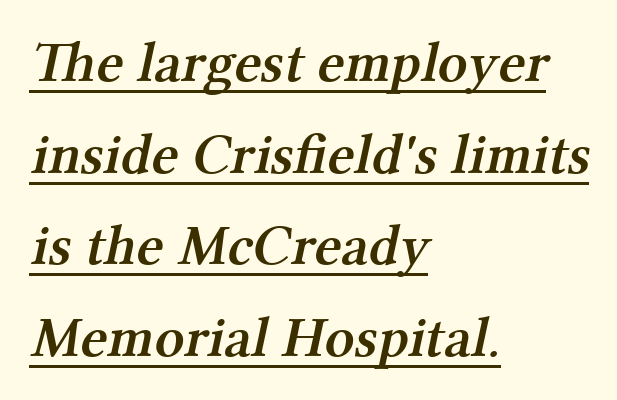
The image shows 58 px semibold serif type; set left-aligned, normal line spacing (1.58x), normal letter spacing, underlined; medium stroke contrast and a medium x-height.
